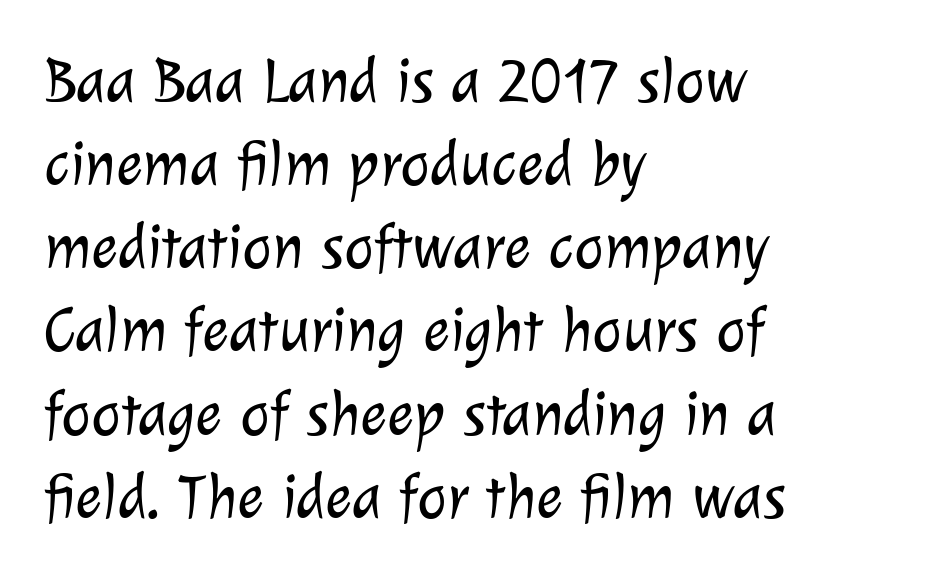
Q: Is the text bold? A: No.
Q: Is the typeface a serif or a sans-serif typeface? A: Sans-serif.
Q: Is the text underlined? A: No.
Q: How is the paragraph aligned? A: Left-aligned.
Q: Is the spacing between letters normal or unusually wide? A: Normal.
Q: Is the spacing between lines tight, normal or loose? A: Normal.
Q: Width (condensed, normal, or wide)? A: Normal.
Q: Stroke contrast? A: Low.
Q: x-height? A: Medium.
Q: Monospaced? A: No.
